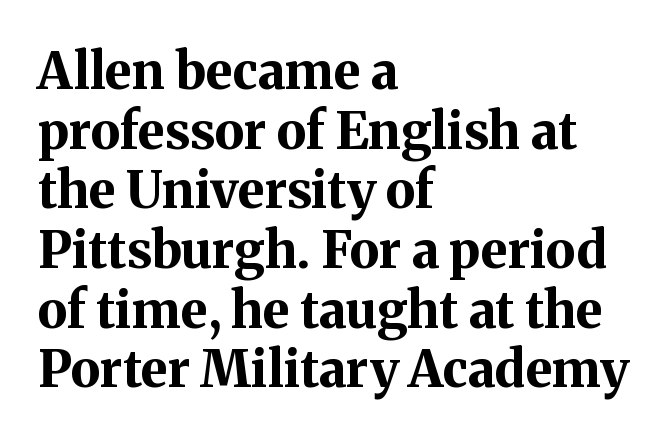
Q: Is the text bold? A: Yes.
Q: Is the text italic (slanted)? A: No, it is upright.
Q: Is the typeface a serif or a sans-serif typeface? A: Serif.
Q: Is the text underlined? A: No.
Q: How is the paragraph aligned? A: Left-aligned.
Q: Is the spacing between letters normal or unusually wide? A: Normal.
Q: Width (condensed, normal, or wide)? A: Normal.
Q: Stroke contrast? A: Medium.
Q: x-height? A: Medium.
Q: Monospaced? A: No.
